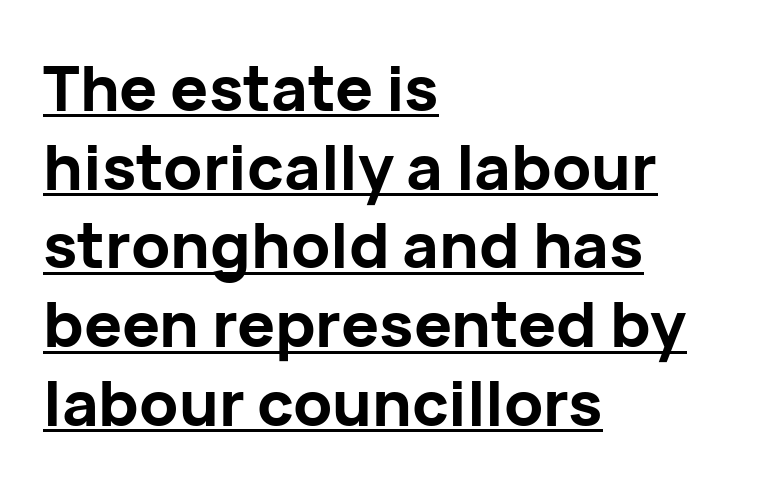
Typographically, this falls in the sans-serif category. Looks like regular typesetting: each glyph gets only the width it needs. Tall strokes in this sample are plumb rather than angled. Honestly, the letter spacing is just normal — you wouldn't notice it.
